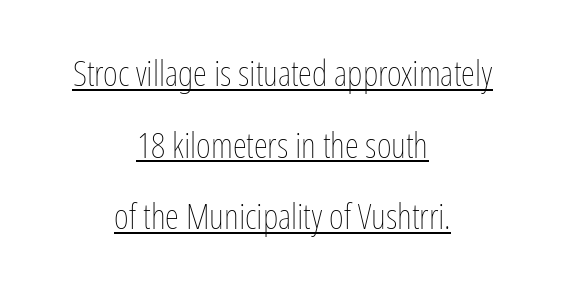
The image shows 36 px thin, condensed type, upright; set centered, loose line spacing (1.99x), normal letter spacing, underlined; low stroke contrast and a medium x-height.
